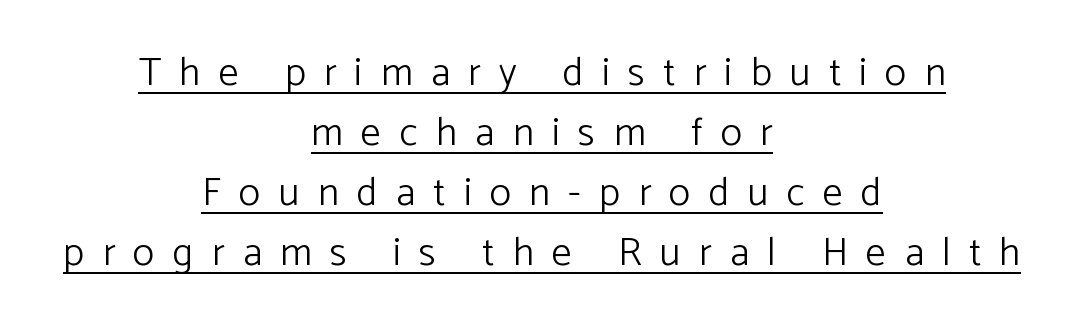
Q: Is the text bold? A: No.
Q: Is the text italic (slanted)? A: No, it is upright.
Q: Is the typeface a serif or a sans-serif typeface? A: Sans-serif.
Q: Is the text underlined? A: Yes.
Q: How is the paragraph aligned? A: Centered.
Q: Is the spacing between letters normal or unusually wide? A: Unusually wide.
Q: Is the spacing between lines tight, normal or loose? A: Normal.
Q: Width (condensed, normal, or wide)? A: Normal.
Q: Stroke contrast? A: Low.
Q: x-height? A: Medium.
Q: Monospaced? A: No.
